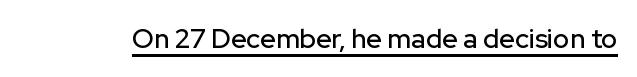
{"italic": "no", "underline": "yes", "letter_spacing": "normal", "letter_spacing_em": 0.0, "glyph_px": 27}
